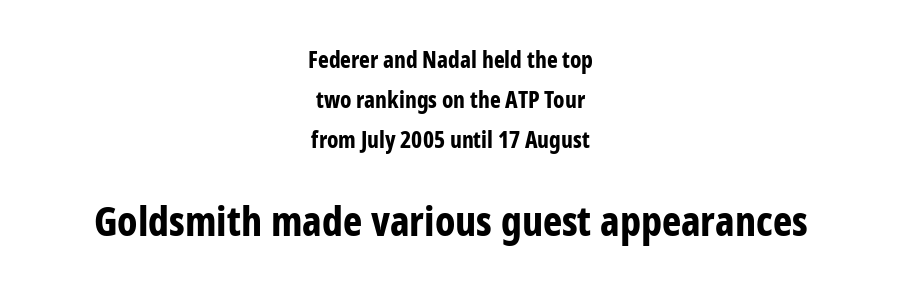
The image shows 41 px bold, condensed sans-serif type, upright; set centered, line spacing 1.74x, normal letter spacing, not underlined; the second (bottom) block is 1.78x larger; low stroke contrast and a medium x-height.
